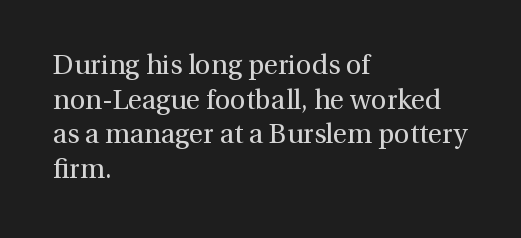
{"italic": "no", "bold": "no", "underline": "no", "align": "left", "line_spacing": "normal", "line_spacing_ratio": 1.28, "letter_spacing": "normal", "letter_spacing_em": 0.0, "glyph_px": 27}
